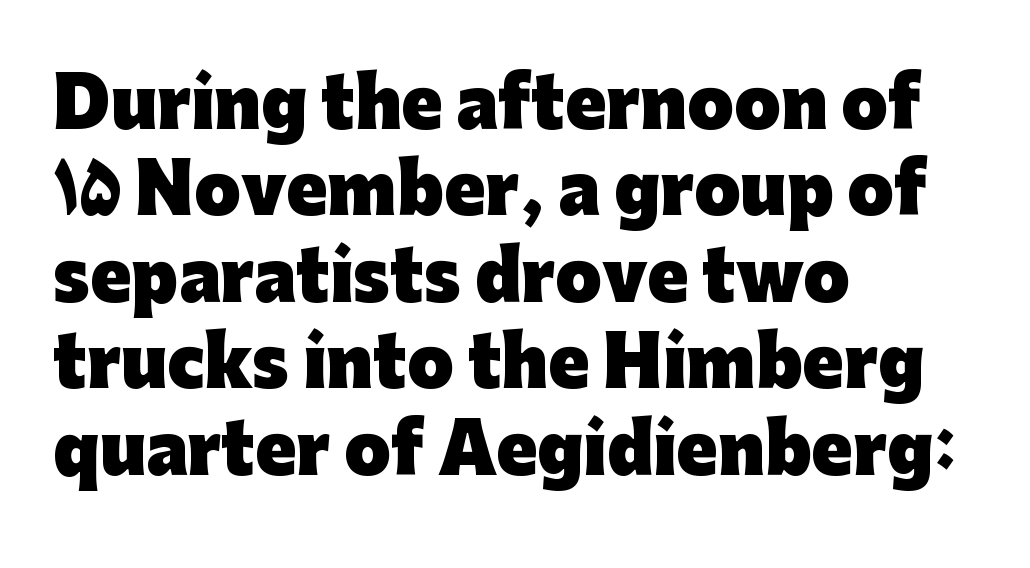
Honestly, the letter spacing is just normal — you wouldn't notice it. Notice how the stems are strictly vertical — no italics here. Plain, unruled lines of type. This block has exactly the height ordinary leading produces. Proportional: the letters do not fall into vertical columns.
